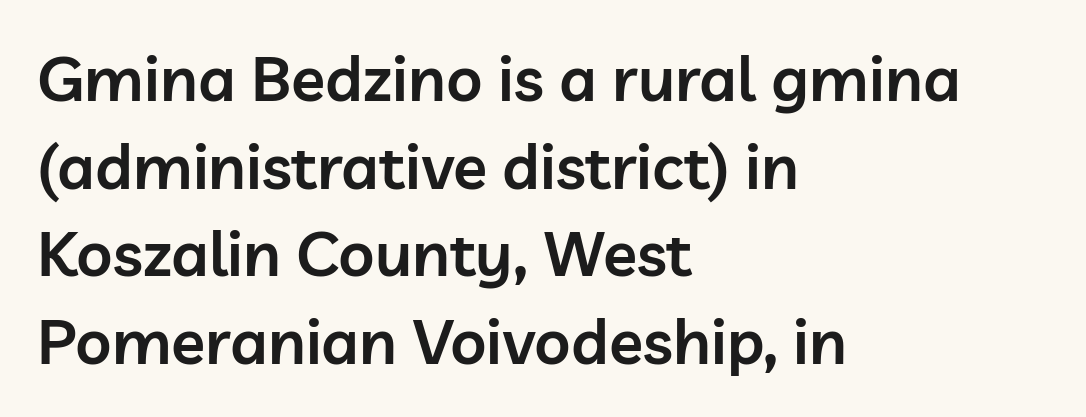
Q: Is the text bold? A: Semi-bold.
Q: Is the text italic (slanted)? A: No, it is upright.
Q: Is the typeface a serif or a sans-serif typeface? A: Sans-serif.
Q: Is the text underlined? A: No.
Q: How is the paragraph aligned? A: Left-aligned.
Q: Is the spacing between letters normal or unusually wide? A: Normal.
Q: Is the spacing between lines tight, normal or loose? A: Normal.
Q: Width (condensed, normal, or wide)? A: Normal.
Q: Stroke contrast? A: Low.
Q: x-height? A: Medium.
Q: Monospaced? A: No.
